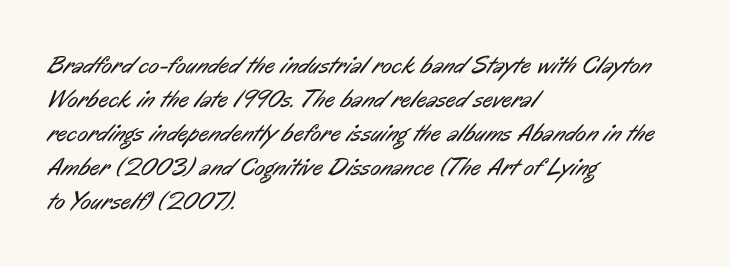
{"bold": "no", "underline": "no", "align": "left", "line_spacing": "normal", "line_spacing_ratio": 1.36, "letter_spacing": "normal", "letter_spacing_em": 0.0, "glyph_px": 25}
